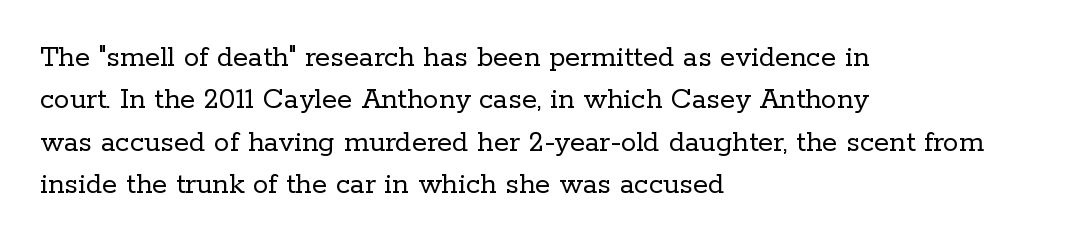
This rendering uses left alignment, leaving the right contour irregular. These lines are composed in type with serifs. The rendering uses natural spacing where letterforms have individual widths. Type without underlining.
